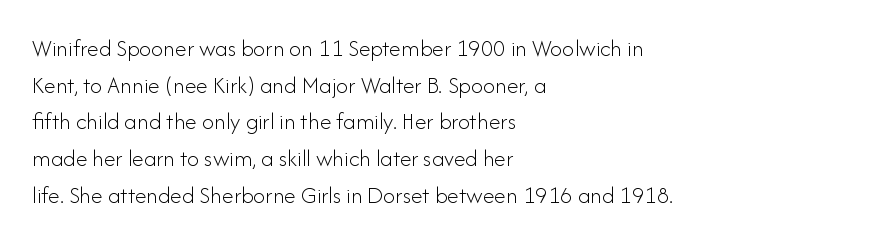
The image shows 24 px text type, upright; set left-aligned, normal line spacing (1.53x), normal letter spacing, not underlined.
